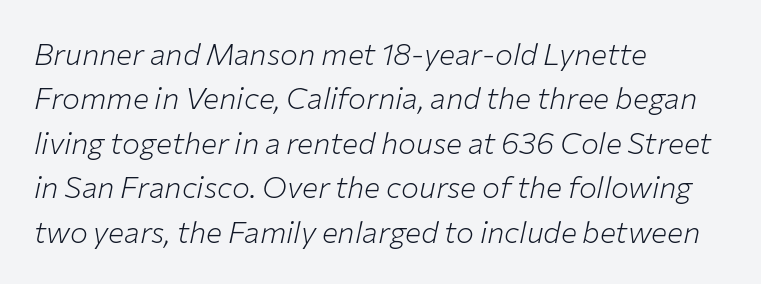
Q: Is the text bold? A: No.
Q: Is the text italic (slanted)? A: Yes, it leans right by about 12 degrees.
Q: Is the text underlined? A: No.
Q: How is the paragraph aligned? A: Left-aligned.
Q: Is the spacing between letters normal or unusually wide? A: Normal.
Q: Is the spacing between lines tight, normal or loose? A: Normal.
Q: Width (condensed, normal, or wide)? A: Normal.
Q: Stroke contrast? A: Low.
Q: x-height? A: Medium.
Q: Monospaced? A: No.
